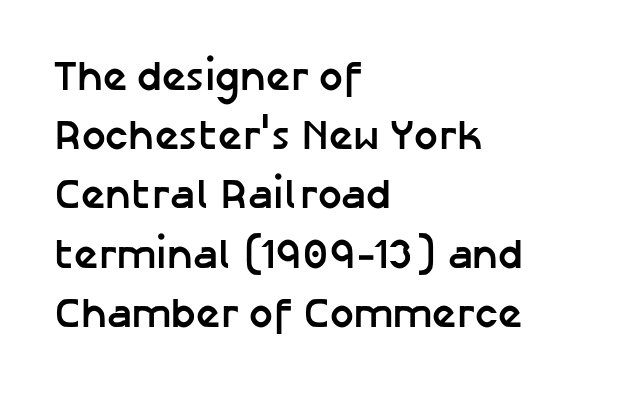
The image shows 42 px semibold sans-serif type, upright; set left-aligned, normal line spacing (1.41x), normal letter spacing, not underlined; low stroke contrast and a medium x-height.
